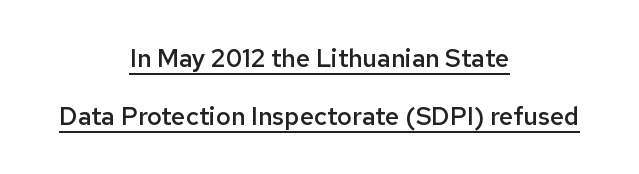
Q: Is the text bold? A: Semi-bold.
Q: Is the text italic (slanted)? A: No, it is upright.
Q: Is the text underlined? A: Yes.
Q: How is the paragraph aligned? A: Centered.
Q: Is the spacing between letters normal or unusually wide? A: Normal.
Q: Is the spacing between lines tight, normal or loose? A: Loose.
